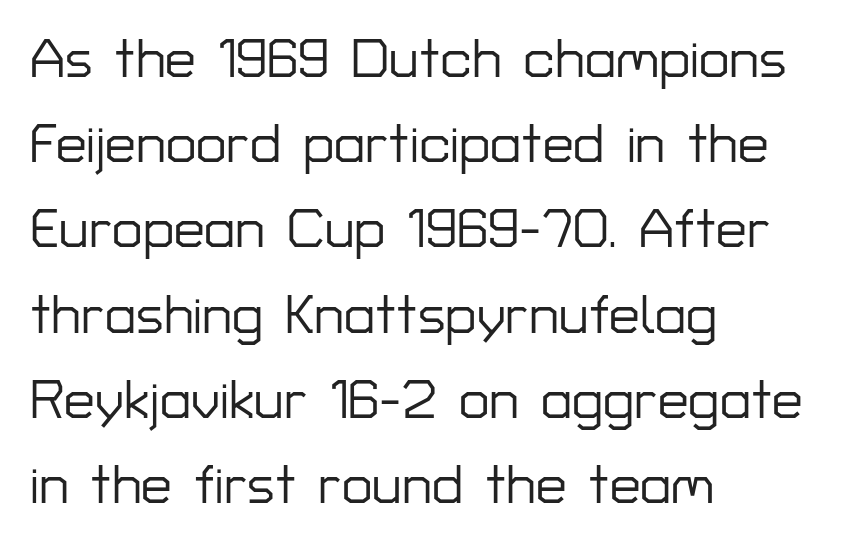
{"serif": "no", "italic": "no", "width": "normal", "stroke_contrast": "low", "x_height": "medium", "monospaced": "no", "underline": "no", "align": "left", "line_spacing": "normal", "line_spacing_ratio": 1.55, "letter_spacing": "normal", "letter_spacing_em": 0.0, "glyph_px": 55}
